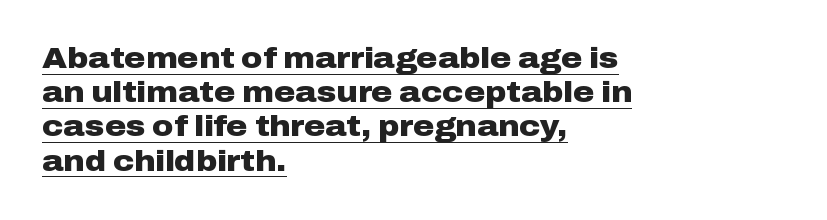
Q: Is the text bold? A: Yes.
Q: Is the text italic (slanted)? A: No, it is upright.
Q: Is the typeface a serif or a sans-serif typeface? A: Sans-serif.
Q: Is the text underlined? A: Yes.
Q: How is the paragraph aligned? A: Left-aligned.
Q: Is the spacing between letters normal or unusually wide? A: Normal.
Q: Width (condensed, normal, or wide)? A: Wide.
Q: Stroke contrast? A: Low.
Q: x-height? A: Medium.
Q: Monospaced? A: No.
